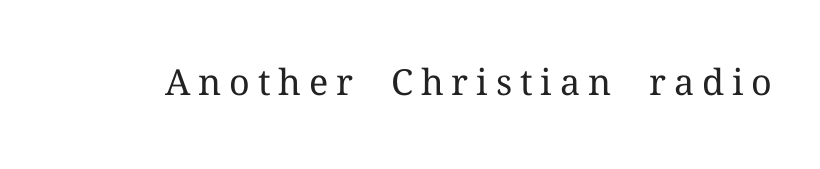
{"serif": "yes", "italic": "no", "bold": "no", "weight": "regular", "width": "normal", "stroke_contrast": "medium", "x_height": "medium", "monospaced": "no", "underline": "no", "letter_spacing": "wide", "letter_spacing_em": 0.22, "glyph_px": 36}
